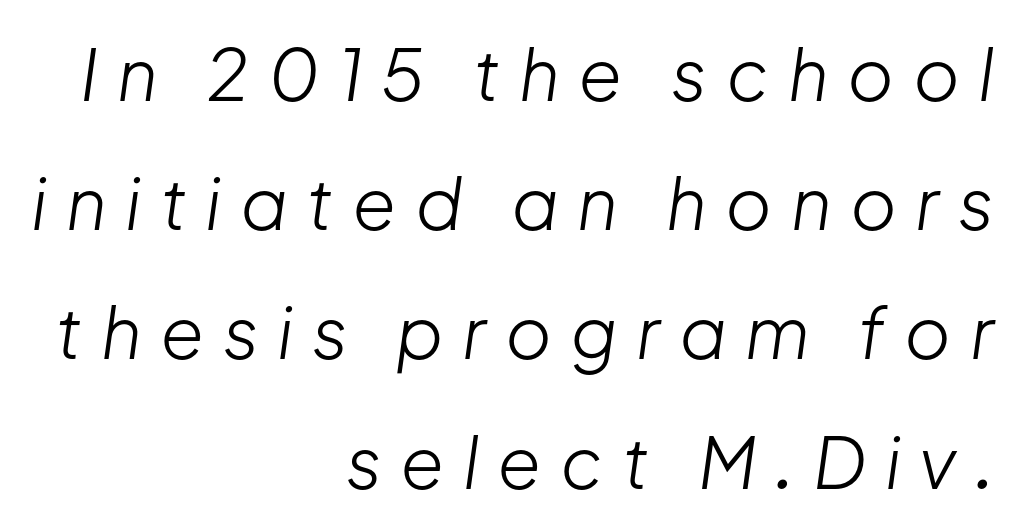
Q: Is the text bold? A: No.
Q: Is the text italic (slanted)? A: Yes, it leans right by about 8 degrees.
Q: Is the text underlined? A: No.
Q: How is the paragraph aligned? A: Right-aligned.
Q: Is the spacing between letters normal or unusually wide? A: Unusually wide.
Q: Width (condensed, normal, or wide)? A: Normal.
Q: Stroke contrast? A: Low.
Q: x-height? A: Medium.
Q: Monospaced? A: No.
